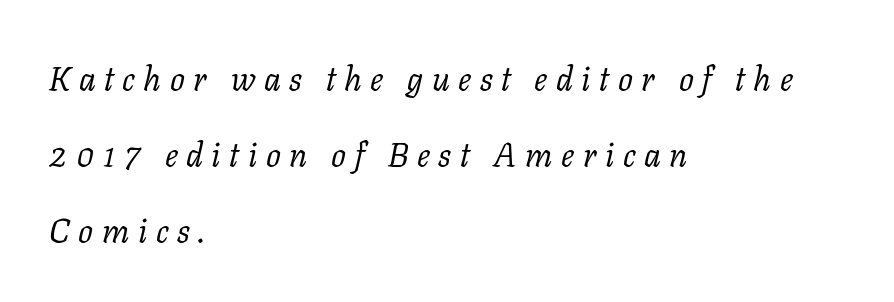
{"serif": "yes", "italic": "yes", "lean": "right", "slant_degrees": 11, "bold": "no", "weight": "regular", "width": "normal", "stroke_contrast": "low", "x_height": "medium", "monospaced": "no", "underline": "no", "align": "left", "line_spacing": "loose", "line_spacing_ratio": 2.3, "letter_spacing": "wide", "letter_spacing_em": 0.26, "glyph_px": 33}
